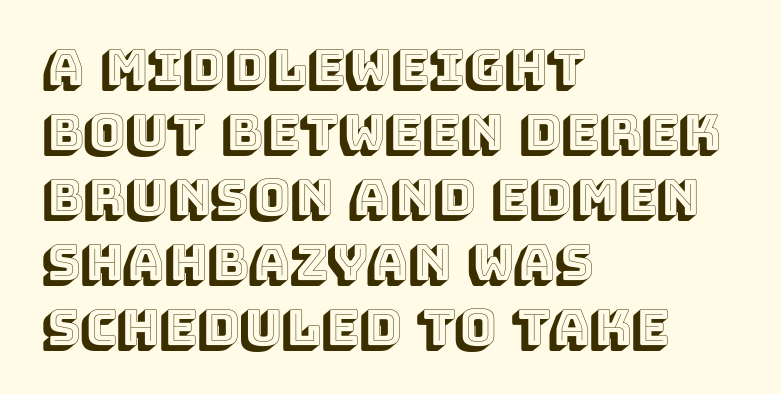
Quick note: underline off. The block of text has a typical density, with ordinary space between rows. A student would call this left alignment; a typographer would say flush left, rag right. Inter-character spacing is left at the font's built-in metrics.
